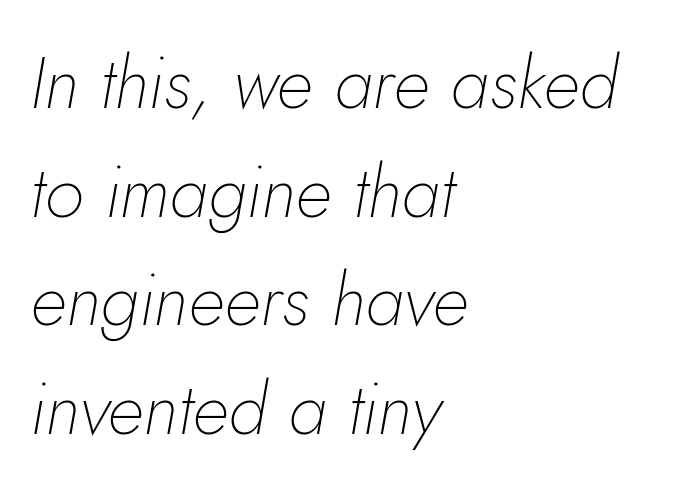
The image shows 72 px thin type, italic (leaning right); set left-aligned, normal line spacing (1.51x), normal letter spacing, not underlined; low stroke contrast and a small x-height.
